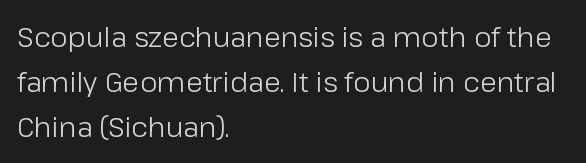
Look at the tracking — it's just the regular setting, nothing added. This reads as an unemphasized weight, regular at the heaviest. Nothing sits at the stroke ends, so this counts as sans-serif. The space directly below the letters is spotless.
